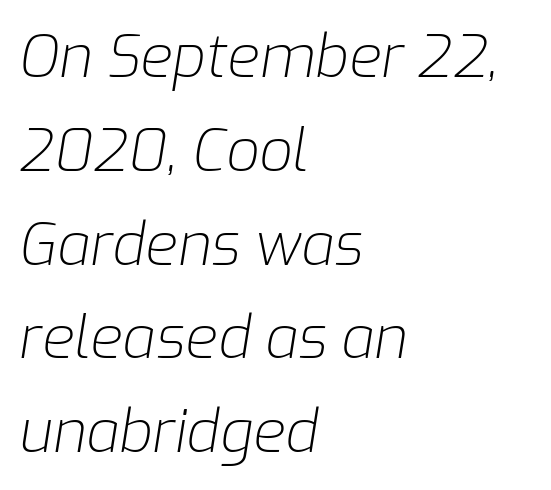
Stroke mass is kept to a normal reading level or below. What stands out about the letter spacing? Nothing — it is the standard amount. The axis of the letterforms is tilted away from vertical. Reading down the block, your eye returns to a fixed left position each line. Has an underline been added? It has not. The letters advance in unequal steps, a hallmark of proportional type.
